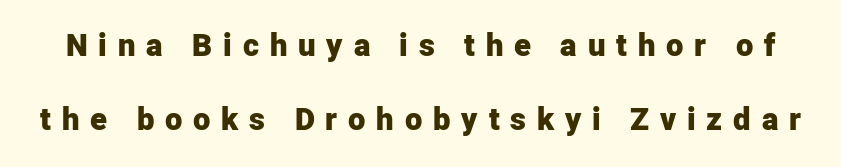
Q: Is the text bold? A: Yes.
Q: Is the text italic (slanted)? A: No, it is upright.
Q: Is the typeface a serif or a sans-serif typeface? A: Sans-serif.
Q: Is the text underlined? A: No.
Q: Is the spacing between letters normal or unusually wide? A: Unusually wide.
Q: Is the spacing between lines tight, normal or loose? A: Loose.
Q: Width (condensed, normal, or wide)? A: Normal.
Q: Stroke contrast? A: Low.
Q: x-height? A: Medium.
Q: Monospaced? A: No.
